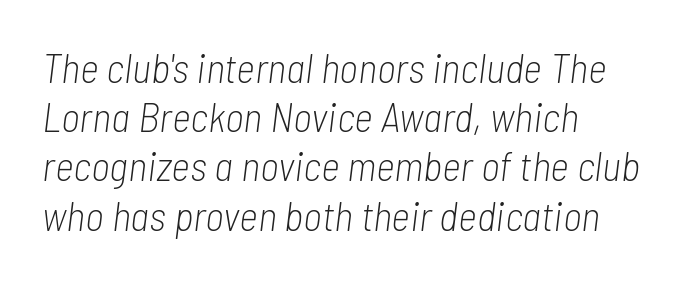
{"italic": "yes", "lean": "right", "slant_degrees": 7, "bold": "no", "weight": "light", "width": "condensed", "stroke_contrast": "low", "x_height": "medium", "monospaced": "no", "underline": "no", "align": "left", "line_spacing_ratio": 1.2, "letter_spacing": "normal", "letter_spacing_em": 0.0, "glyph_px": 41}
